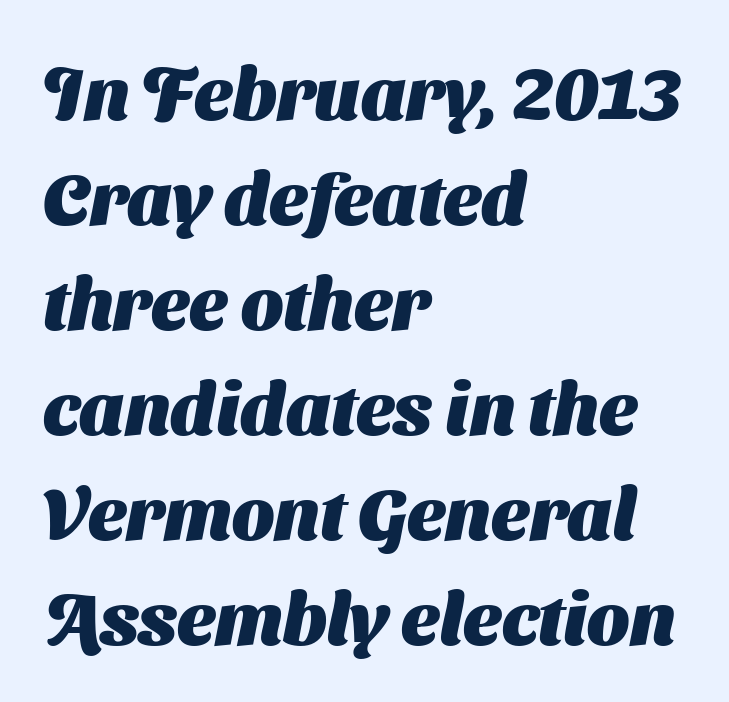
{"serif": "no", "bold": "yes", "weight": "heavy", "width": "normal", "stroke_contrast": "medium", "x_height": "medium", "monospaced": "no", "underline": "no", "align": "left", "line_spacing": "normal", "line_spacing_ratio": 1.42, "letter_spacing": "normal", "letter_spacing_em": 0.0, "glyph_px": 74}
